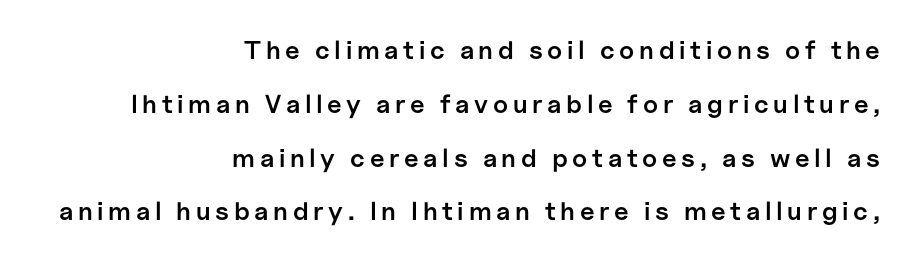
Quick note: underline off. The ragged edge is on the left, which tells us the setting is flush right. Vertically, the passage feels expansive, rows floating well apart. A bit beefed up — I'd call it semibold rather than bold. Designer's note — italics off, roman on.
